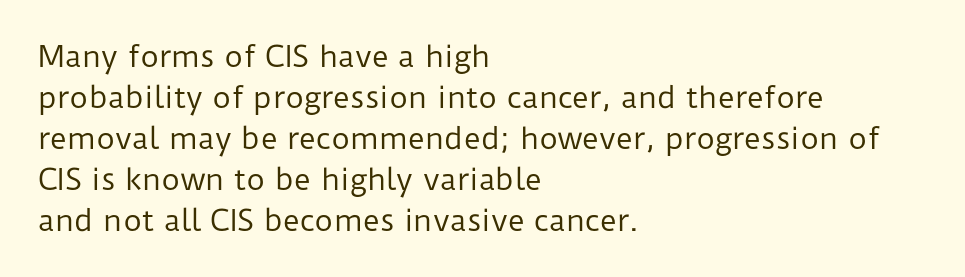
Q: Is the text bold? A: No.
Q: Is the text italic (slanted)? A: No, it is upright.
Q: Is the typeface a serif or a sans-serif typeface? A: Sans-serif.
Q: Is the text underlined? A: No.
Q: How is the paragraph aligned? A: Left-aligned.
Q: Is the spacing between letters normal or unusually wide? A: Normal.
Q: Is the spacing between lines tight, normal or loose? A: Normal.
Q: Width (condensed, normal, or wide)? A: Normal.
Q: Stroke contrast? A: Low.
Q: x-height? A: Medium.
Q: Monospaced? A: No.
